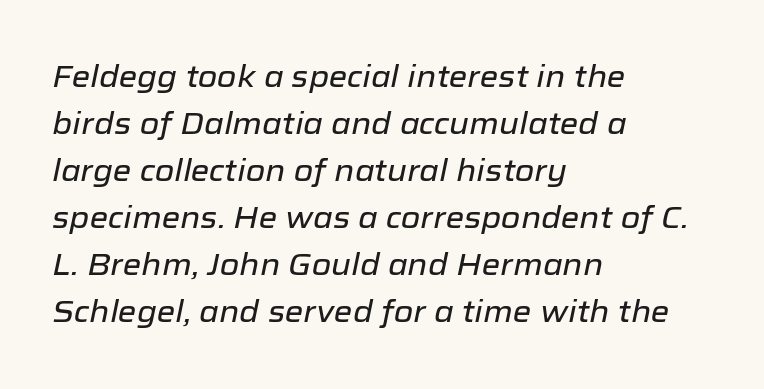
Posture: slanted. Typeset ragged right — the left edge is the straight one. Here the glyphs are tracked normally, forming tight word shapes. Quick note: interline space is typical. The gap between lines stays unmarked. Is this a fixed-width face? No — the glyphs have proportional, varying widths.
